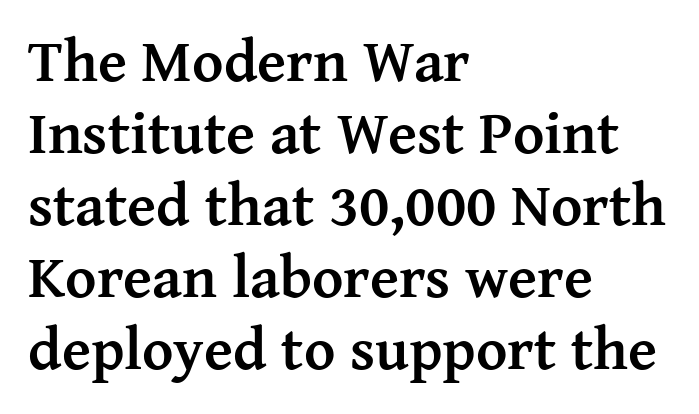
Q: Is the text bold? A: Yes.
Q: Is the text italic (slanted)? A: No, it is upright.
Q: Is the typeface a serif or a sans-serif typeface? A: Serif.
Q: Is the text underlined? A: No.
Q: How is the paragraph aligned? A: Left-aligned.
Q: Is the spacing between letters normal or unusually wide? A: Normal.
Q: Width (condensed, normal, or wide)? A: Normal.
Q: Stroke contrast? A: Medium.
Q: x-height? A: Medium.
Q: Monospaced? A: No.
